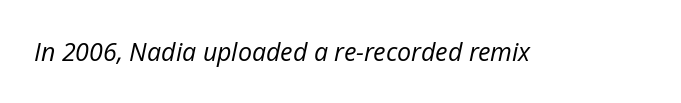
The image shows 25 px text type, italic (leaning right); set normal letter spacing, not underlined.
